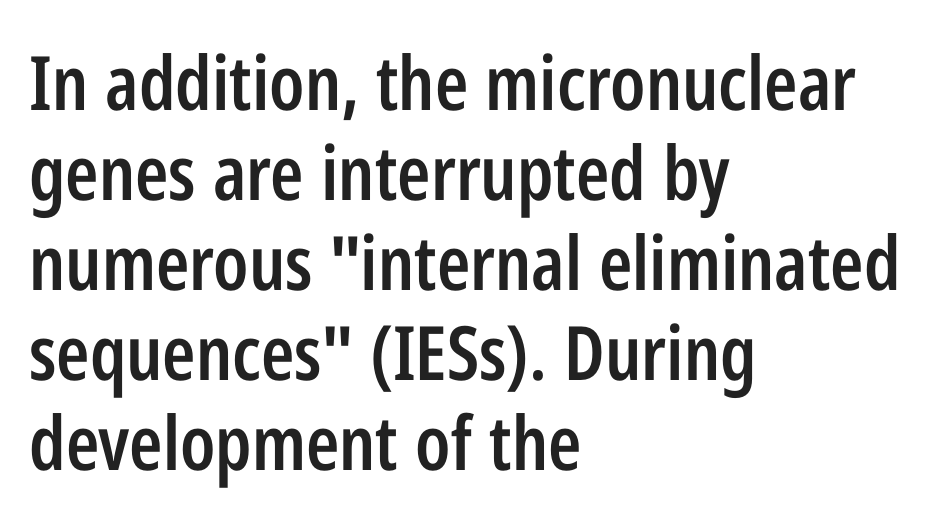
{"serif": "no", "italic": "no", "bold": "semi", "weight": "semibold", "width": "condensed", "stroke_contrast": "low", "x_height": "medium", "monospaced": "no", "underline": "no", "align": "left", "line_spacing_ratio": 1.2, "letter_spacing": "normal", "letter_spacing_em": 0.0, "glyph_px": 75}
